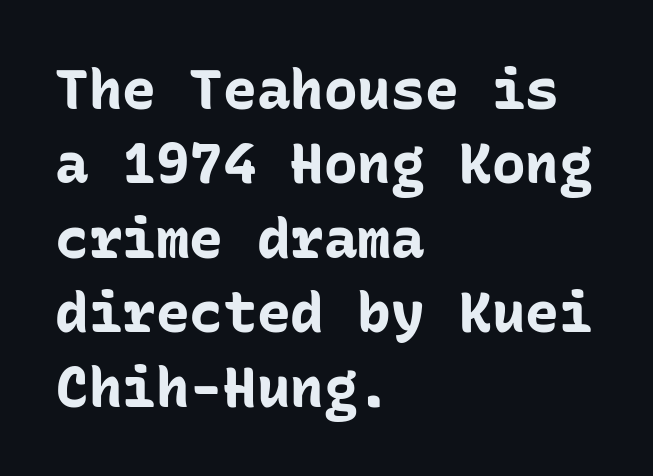
The rendering anchors every line to the left-hand side. A roman cut, with each character standing at attention. The characters look thick and weighty, a clear bold. Any mark beneath the type? The region is blank. Nope, no serifs anywhere on these letters.
